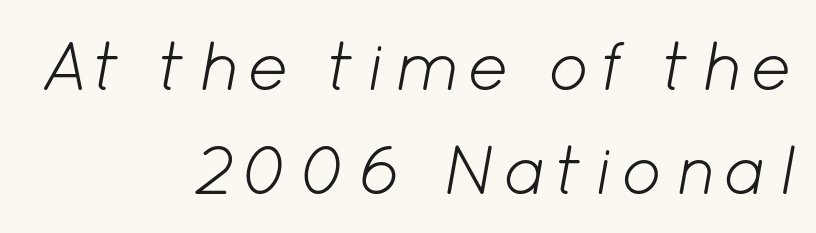
{"italic": "yes", "lean": "right", "slant_degrees": 12, "bold": "no", "weight": "light", "width": "normal", "stroke_contrast": "low", "x_height": "medium", "monospaced": "no", "underline": "no", "align": "right", "line_spacing": "normal", "line_spacing_ratio": 1.48, "glyph_px": 70}
